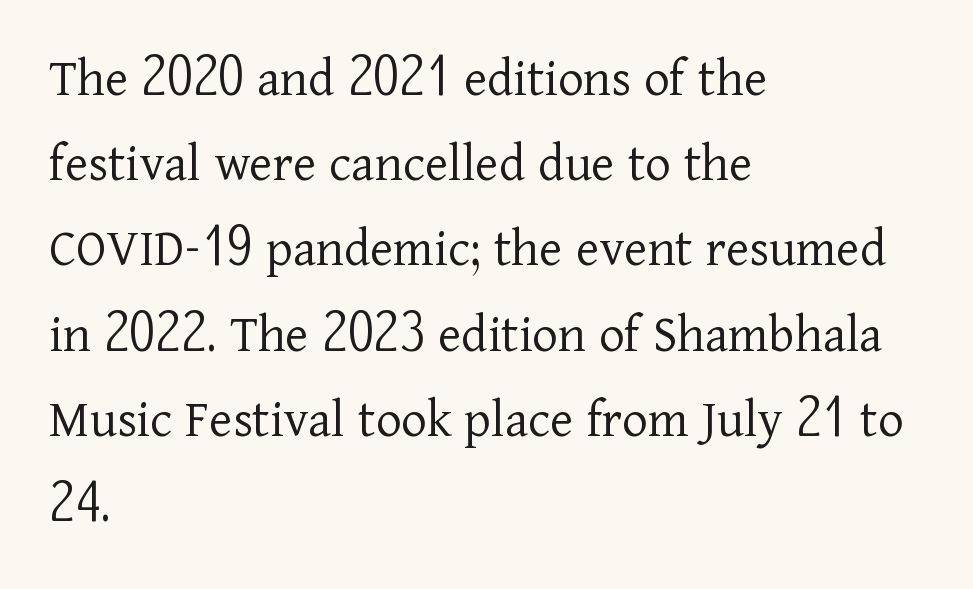
Q: Is the text bold? A: No.
Q: Is the text italic (slanted)? A: No, it is upright.
Q: Is the typeface a serif or a sans-serif typeface? A: Serif.
Q: Is the text underlined? A: No.
Q: How is the paragraph aligned? A: Left-aligned.
Q: Is the spacing between letters normal or unusually wide? A: Normal.
Q: Is the spacing between lines tight, normal or loose? A: Normal.
Q: Width (condensed, normal, or wide)? A: Normal.
Q: Stroke contrast? A: Low.
Q: x-height? A: Medium.
Q: Monospaced? A: No.
